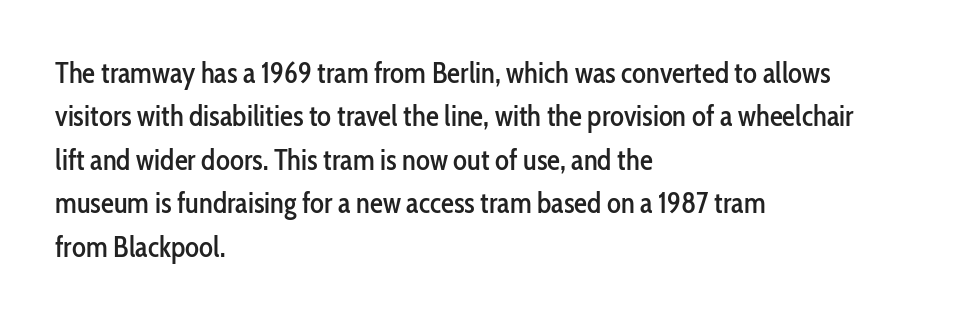
Varying glyph widths throughout — classic text-font behaviour. Regarding leading, the lines here are spaced in the standard way. Italic? Not at all — the glyphs are vertical. A typesetter would call this zero additional tracking. Is the block centered? No — it sits flush against the left margin.
